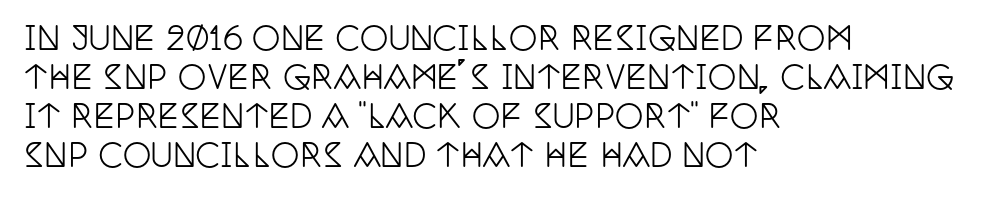
{"serif": "yes", "italic": "no", "width": "condensed", "stroke_contrast": "low", "x_height": "large", "monospaced": "no", "underline": "no", "align": "left", "line_spacing_ratio": 1.22, "letter_spacing": "normal", "letter_spacing_em": 0.0, "glyph_px": 32}
